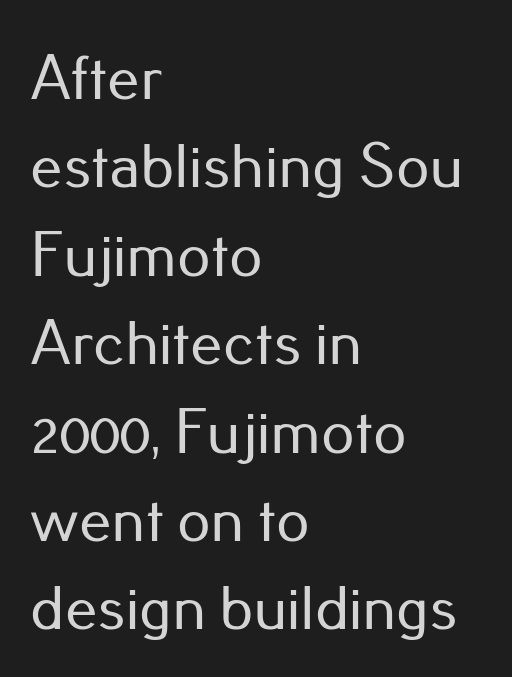
Q: Is the text italic (slanted)? A: No, it is upright.
Q: Is the typeface a serif or a sans-serif typeface? A: Sans-serif.
Q: Is the text underlined? A: No.
Q: How is the paragraph aligned? A: Left-aligned.
Q: Is the spacing between letters normal or unusually wide? A: Normal.
Q: Is the spacing between lines tight, normal or loose? A: Normal.
Q: Width (condensed, normal, or wide)? A: Normal.
Q: Stroke contrast? A: Low.
Q: x-height? A: Small.
Q: Monospaced? A: No.
